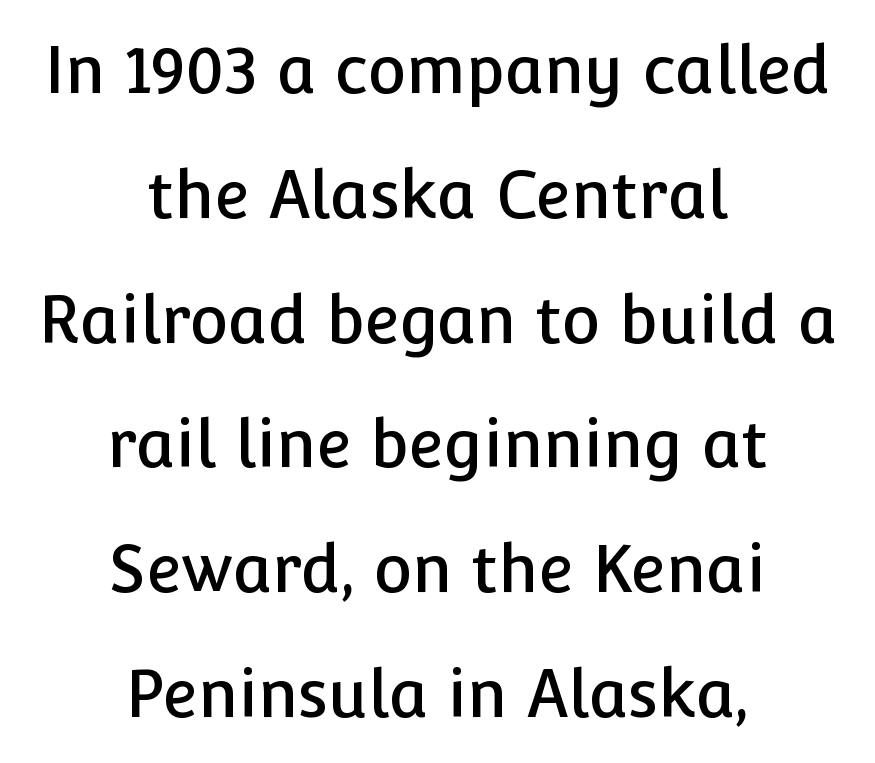
How are the letters spaced? Ordinarily, with no added tracking. This sample has the flowing, uneven cadence of proportional lettering. Airy leading. In CSS terms this would be text-align: center.
